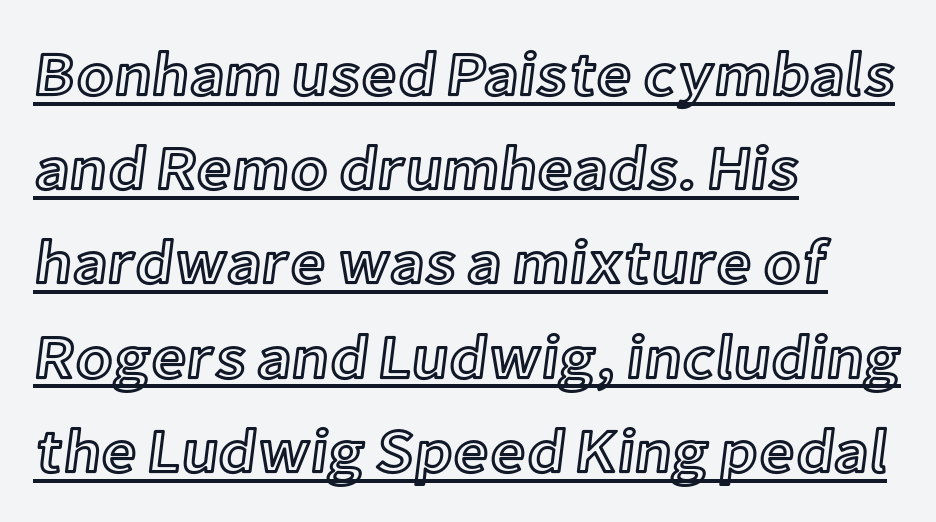
The image shows 62 px text type; set left-aligned, normal line spacing (1.52x), normal letter spacing, underlined; a medium x-height.
